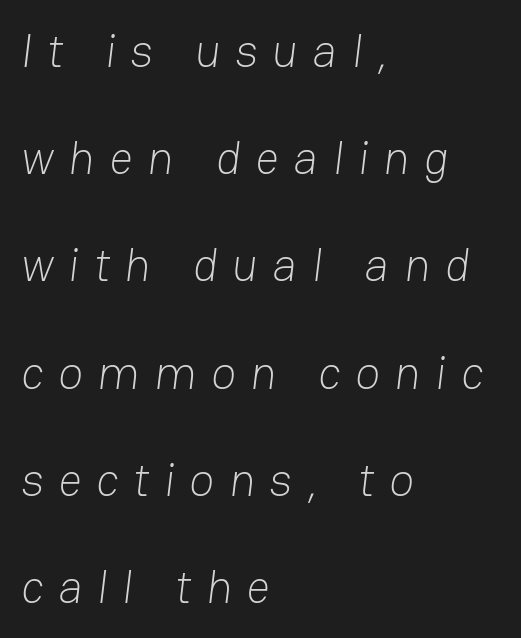
{"serif": "no", "bold": "no", "weight": "light", "width": "normal", "stroke_contrast": "low", "x_height": "medium", "monospaced": "no", "underline": "no", "align": "left", "line_spacing": "loose", "line_spacing_ratio": 2.33, "letter_spacing": "wide", "letter_spacing_em": 0.32, "glyph_px": 46}
